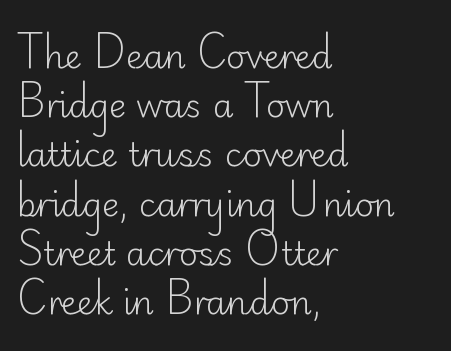
The image shows 33 px light sans-serif type, upright; set left-aligned, normal line spacing (1.49x), normal letter spacing, not underlined; low stroke contrast and a small x-height.
